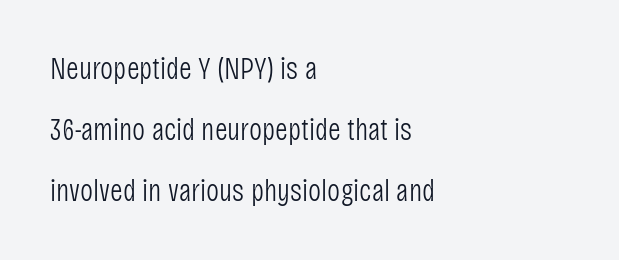
The image shows 31 px light, condensed sans-serif type, upright; set left-aligned, loose line spacing (1.96x), normal letter spacing, not underlined; low stroke contrast and a large x-height.
